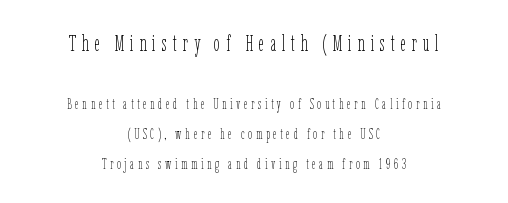
The image shows 22 px text type, upright; set centered, loose line spacing (2.14x), unusually wide letter spacing (+0.26 em), not underlined; the first (top) block is 1.57x larger.
